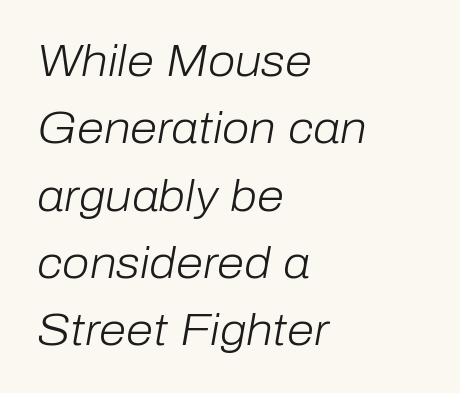
{"italic": "yes", "lean": "right", "slant_degrees": 10, "bold": "no", "weight": "light", "width": "normal", "stroke_contrast": "low", "x_height": "medium", "monospaced": "no", "underline": "no", "align": "left", "line_spacing": "normal", "line_spacing_ratio": 1.53, "letter_spacing": "normal", "letter_spacing_em": 0.0, "glyph_px": 44}
